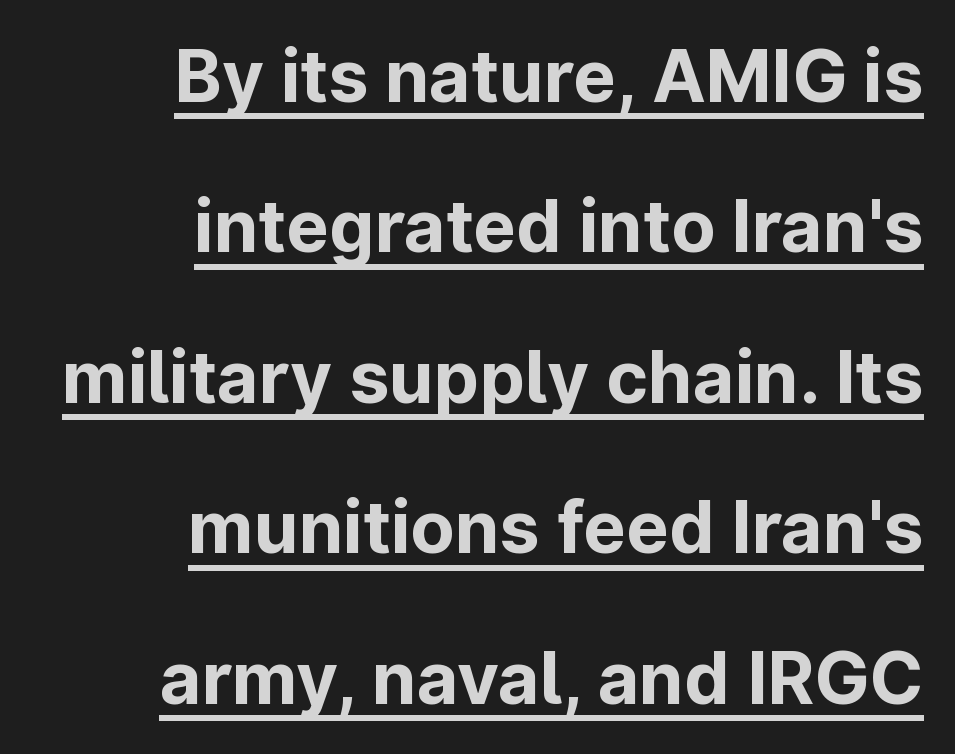
Q: Is the text bold? A: Yes.
Q: Is the text italic (slanted)? A: No, it is upright.
Q: Is the typeface a serif or a sans-serif typeface? A: Sans-serif.
Q: Is the text underlined? A: Yes.
Q: How is the paragraph aligned? A: Right-aligned.
Q: Is the spacing between letters normal or unusually wide? A: Normal.
Q: Is the spacing between lines tight, normal or loose? A: Loose.
Q: Width (condensed, normal, or wide)? A: Normal.
Q: Stroke contrast? A: Low.
Q: x-height? A: Medium.
Q: Monospaced? A: No.
